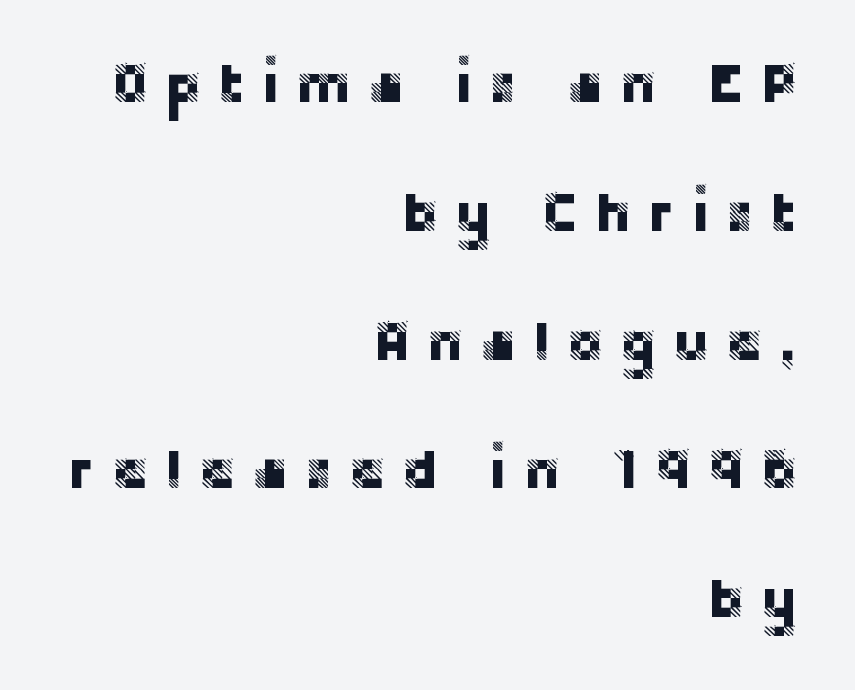
The image shows 56 px sans-serif type, upright; set right-aligned, loose line spacing (2.3x), unusually wide letter spacing (+0.28 em), not underlined; low stroke contrast and a large x-height.
